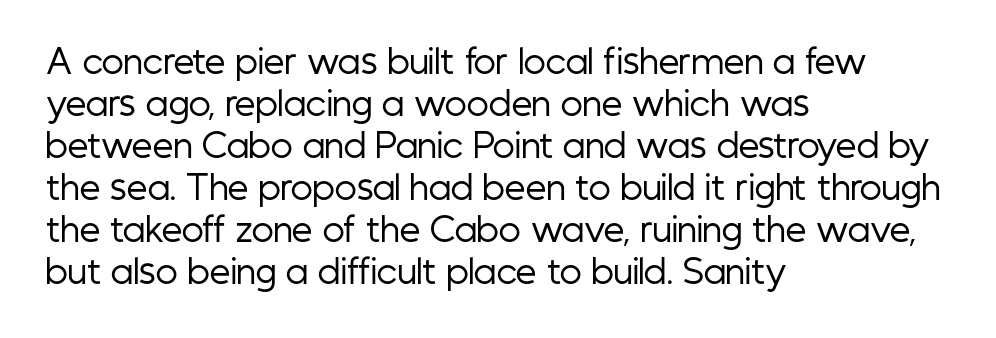
Q: Is the text bold? A: No.
Q: Is the text italic (slanted)? A: No, it is upright.
Q: Is the typeface a serif or a sans-serif typeface? A: Sans-serif.
Q: Is the text underlined? A: No.
Q: How is the paragraph aligned? A: Left-aligned.
Q: Is the spacing between letters normal or unusually wide? A: Normal.
Q: Is the spacing between lines tight, normal or loose? A: Normal.
Q: Width (condensed, normal, or wide)? A: Condensed.
Q: Stroke contrast? A: Low.
Q: x-height? A: Medium.
Q: Monospaced? A: No.
